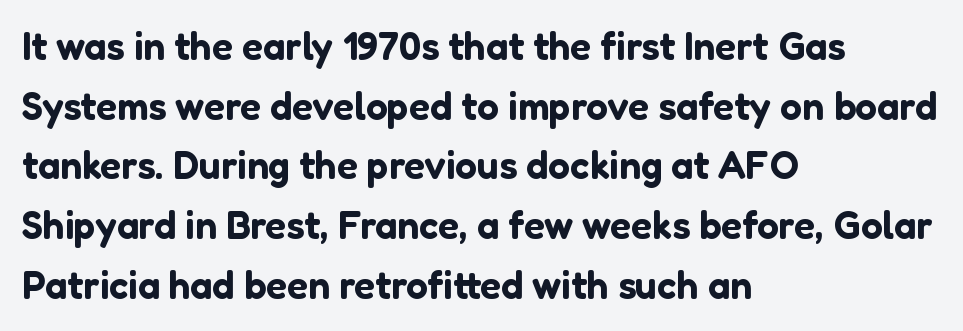
{"serif": "no", "italic": "no", "width": "normal", "stroke_contrast": "low", "x_height": "medium", "monospaced": "no", "underline": "no", "align": "left", "line_spacing": "normal", "line_spacing_ratio": 1.53, "letter_spacing": "normal", "letter_spacing_em": 0.0, "glyph_px": 39}
